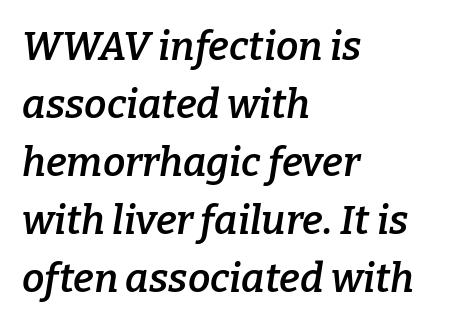
{"serif": "yes", "italic": "yes", "lean": "right", "slant_degrees": 9, "bold": "semi", "weight": "semibold", "width": "normal", "stroke_contrast": "low", "x_height": "medium", "monospaced": "no", "underline": "no", "align": "left", "line_spacing": "normal", "line_spacing_ratio": 1.45, "letter_spacing": "normal", "letter_spacing_em": 0.0, "glyph_px": 40}
